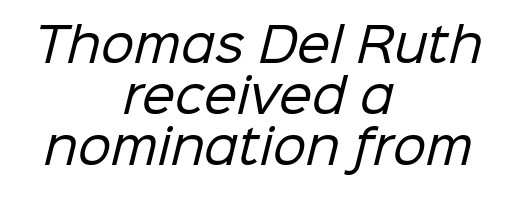
{"serif": "no", "bold": "no", "weight": "regular", "width": "normal", "stroke_contrast": "low", "x_height": "medium", "monospaced": "no", "underline": "no", "align": "center", "line_spacing": "tight", "line_spacing_ratio": 1.09, "letter_spacing": "normal", "letter_spacing_em": 0.0, "glyph_px": 47}
